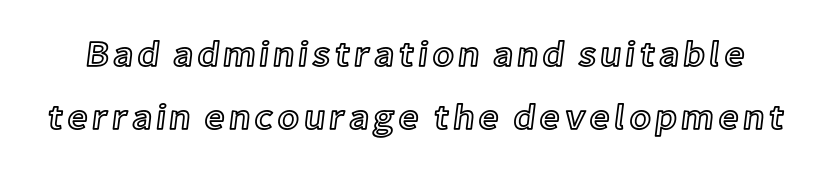
The image shows 36 px text type; set line spacing 1.74x, not underlined; a medium x-height.
